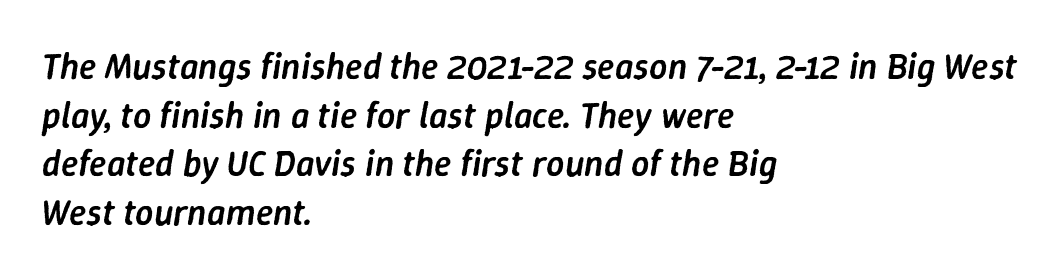
Q: Is the text bold? A: Semi-bold.
Q: Is the text italic (slanted)? A: Yes, it leans right by about 9 degrees.
Q: Is the text underlined? A: No.
Q: How is the paragraph aligned? A: Left-aligned.
Q: Is the spacing between letters normal or unusually wide? A: Normal.
Q: Is the spacing between lines tight, normal or loose? A: Normal.
Q: Width (condensed, normal, or wide)? A: Normal.
Q: Stroke contrast? A: Low.
Q: x-height? A: Medium.
Q: Monospaced? A: No.
